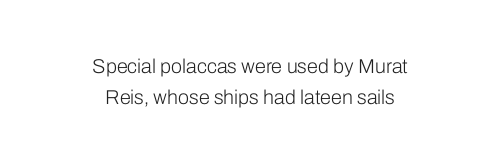
Q: Is the text bold? A: No.
Q: Is the text italic (slanted)? A: No, it is upright.
Q: Is the text underlined? A: No.
Q: How is the paragraph aligned? A: Centered.
Q: Is the spacing between letters normal or unusually wide? A: Normal.
Q: Is the spacing between lines tight, normal or loose? A: Normal.
